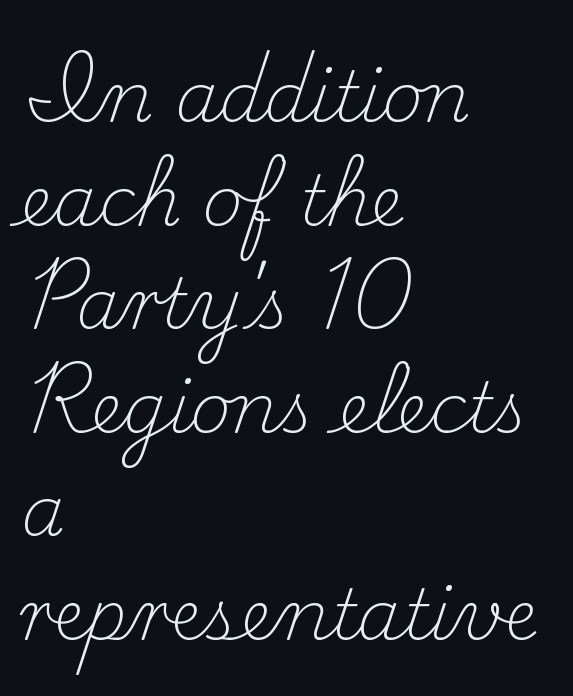
{"serif": "yes", "bold": "no", "weight": "light", "width": "normal", "stroke_contrast": "medium", "x_height": "small", "monospaced": "no", "underline": "no", "align": "left", "line_spacing": "normal", "line_spacing_ratio": 1.48, "letter_spacing": "normal", "letter_spacing_em": 0.0, "glyph_px": 70}
